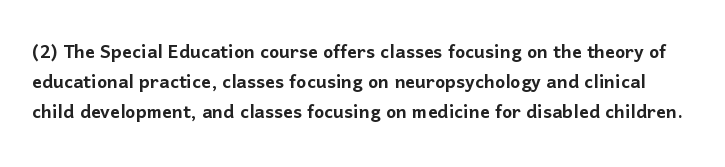
Unlike italic type, these characters show no tilt at all. This sample keeps an unexceptional amount of space between lines. Words float on clear page, feet unadorned. Spacing between characters is what you'd get straight out of the box.
